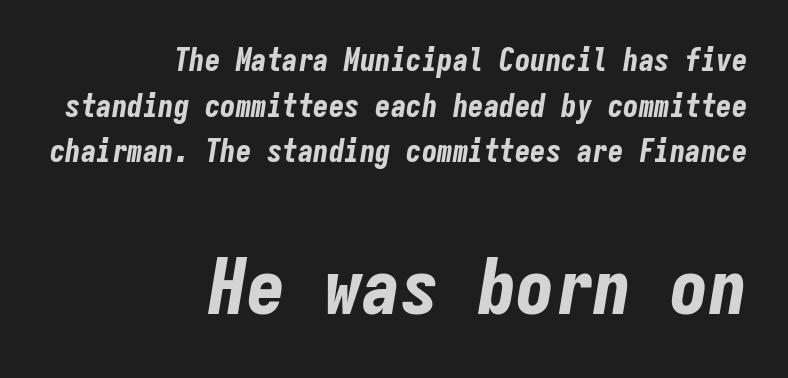
{"italic": "yes", "lean": "right", "slant_degrees": 9, "bold": "yes", "weight": "bold", "width": "condensed", "stroke_contrast": "low", "x_height": "medium", "monospaced": "yes", "underline": "no", "align": "right", "line_spacing": "normal", "line_spacing_ratio": 1.47, "letter_spacing": "normal", "letter_spacing_em": 0.0, "larger_block": "second", "size_ratio": 2.48, "glyph_px": 77}
